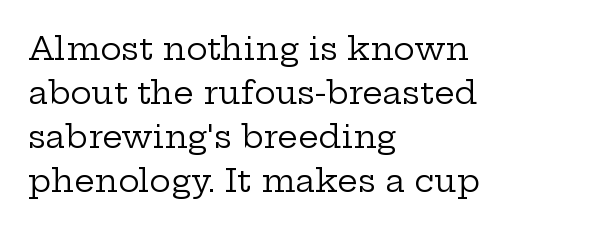
The strip under each line holds only bare page. Do the characters align in a grid? No, the font is proportional. On a weight scale, this lands at 450 or below. Where is the straight margin? On the left. Do the letters lean? They stand straight. Horizontal bands of white between lines are of average thickness.
